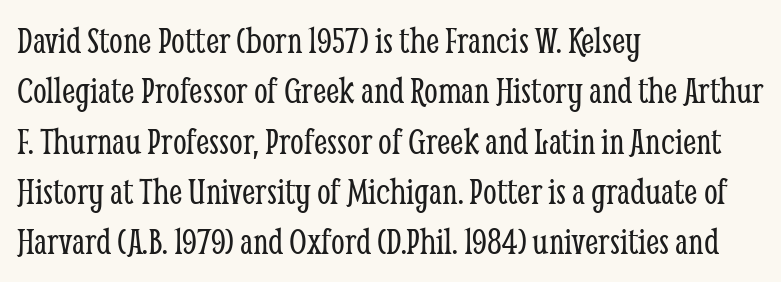
Spacing between characters is what you'd get straight out of the box. Are there feet on the stems? There are — it's a serif. Rows of type keep a routine distance in the vertical direction. You can tell it's not italic because the verticals are truly vertical. Rule under the text: the space is simply empty. Layout note: lines flush left.
